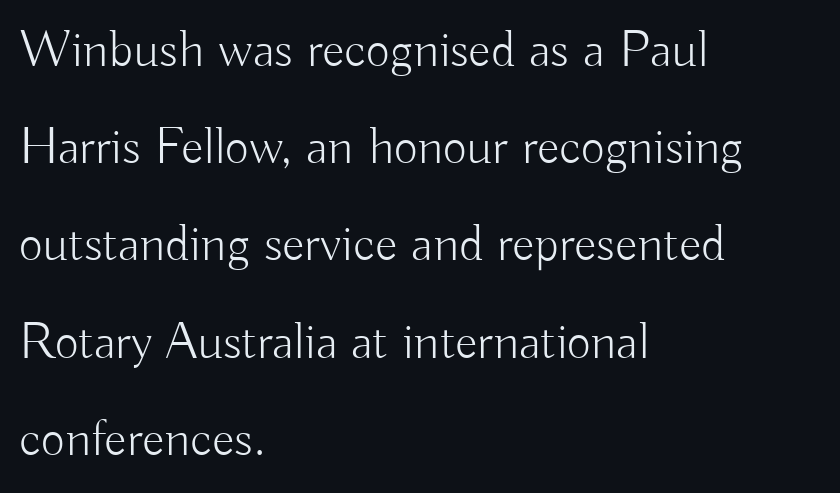
Q: Is the text bold? A: No.
Q: Is the text italic (slanted)? A: No, it is upright.
Q: Is the typeface a serif or a sans-serif typeface? A: Sans-serif.
Q: Is the text underlined? A: No.
Q: How is the paragraph aligned? A: Left-aligned.
Q: Is the spacing between letters normal or unusually wide? A: Normal.
Q: Width (condensed, normal, or wide)? A: Normal.
Q: Stroke contrast? A: Low.
Q: x-height? A: Small.
Q: Monospaced? A: No.
